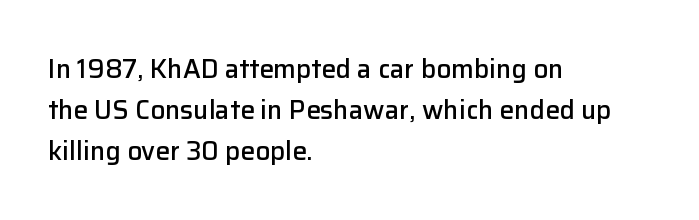
The image shows 26 px text type, upright; set left-aligned, normal line spacing (1.57x), normal letter spacing, not underlined.
